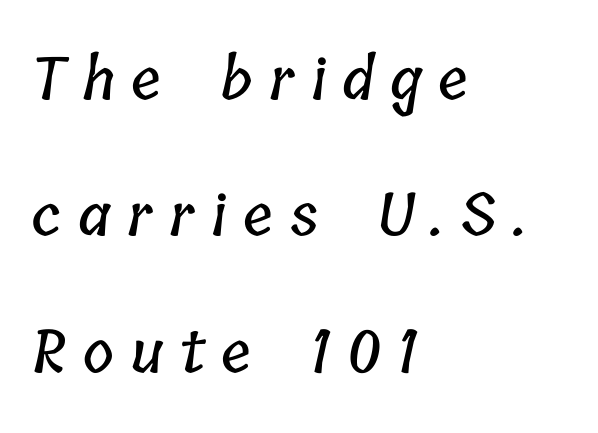
Q: Is the text underlined? A: No.
Q: How is the paragraph aligned? A: Left-aligned.
Q: Is the spacing between letters normal or unusually wide? A: Unusually wide.
Q: Is the spacing between lines tight, normal or loose? A: Loose.
Q: Width (condensed, normal, or wide)? A: Condensed.
Q: Stroke contrast? A: Low.
Q: x-height? A: Medium.
Q: Monospaced? A: No.
